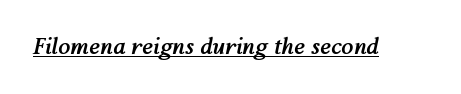
Q: Is the text bold? A: Yes.
Q: Is the text italic (slanted)? A: Yes, it leans right by about 12 degrees.
Q: Is the text underlined? A: Yes.
Q: Is the spacing between letters normal or unusually wide? A: Normal.
